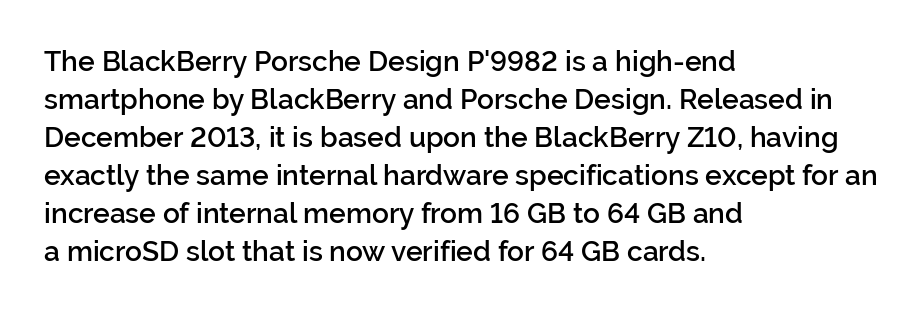
Q: Is the text bold? A: Semi-bold.
Q: Is the text italic (slanted)? A: No, it is upright.
Q: Is the typeface a serif or a sans-serif typeface? A: Sans-serif.
Q: Is the text underlined? A: No.
Q: How is the paragraph aligned? A: Left-aligned.
Q: Is the spacing between letters normal or unusually wide? A: Normal.
Q: Is the spacing between lines tight, normal or loose? A: Normal.
Q: Width (condensed, normal, or wide)? A: Normal.
Q: Stroke contrast? A: Low.
Q: x-height? A: Medium.
Q: Monospaced? A: No.
